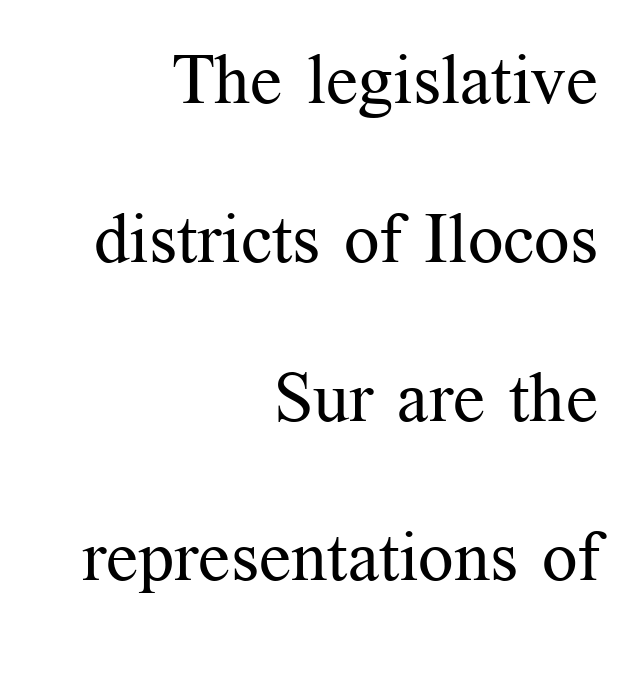
The image shows 70 px regular-weight serif type, upright; set right-aligned, loose line spacing (2.27x), normal letter spacing, not underlined; medium stroke contrast and a medium x-height.
